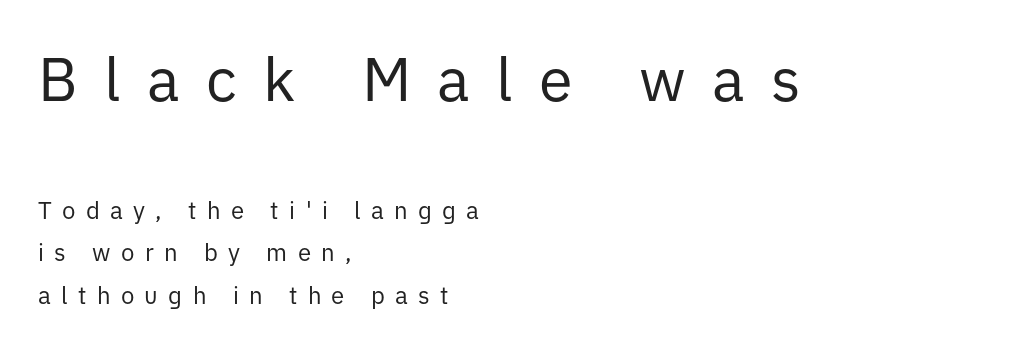
Q: Is the text bold? A: No.
Q: Is the text italic (slanted)? A: No, it is upright.
Q: Is the typeface a serif or a sans-serif typeface? A: Sans-serif.
Q: Is the text underlined? A: No.
Q: How is the paragraph aligned? A: Left-aligned.
Q: Is the spacing between letters normal or unusually wide? A: Unusually wide.
Q: Which block of text is set in a larger size, the first (top) or the second (bottom)? A: The first (top) one.
Q: Width (condensed, normal, or wide)? A: Normal.
Q: Stroke contrast? A: Low.
Q: x-height? A: Medium.
Q: Monospaced? A: No.
